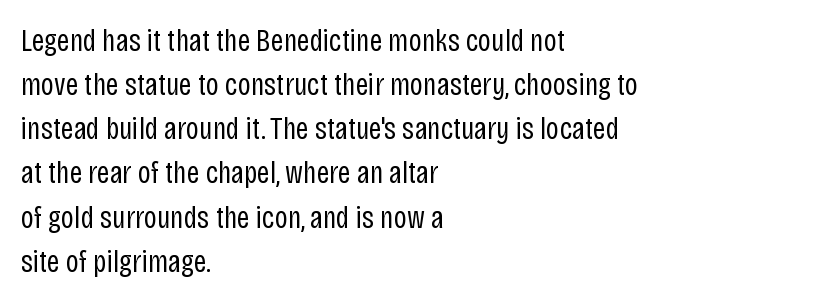
The letterforms sit shoulder to shoulder at normal distance. Bold? No — there's no thickening of the strokes. Visually the block forms a straight wall on the left and a jagged coastline on the right. The letters advance in unequal steps, a hallmark of proportional type. Descenders are the only things crossing below the line.
